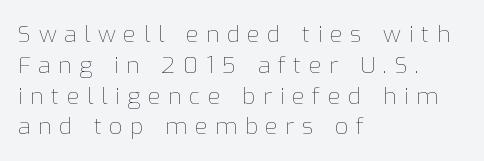
Q: Is the text bold? A: No.
Q: Is the text italic (slanted)? A: No, it is upright.
Q: Is the text underlined? A: No.
Q: How is the paragraph aligned? A: Left-aligned.
Q: Is the spacing between letters normal or unusually wide? A: Unusually wide.
Q: Is the spacing between lines tight, normal or loose? A: Normal.
